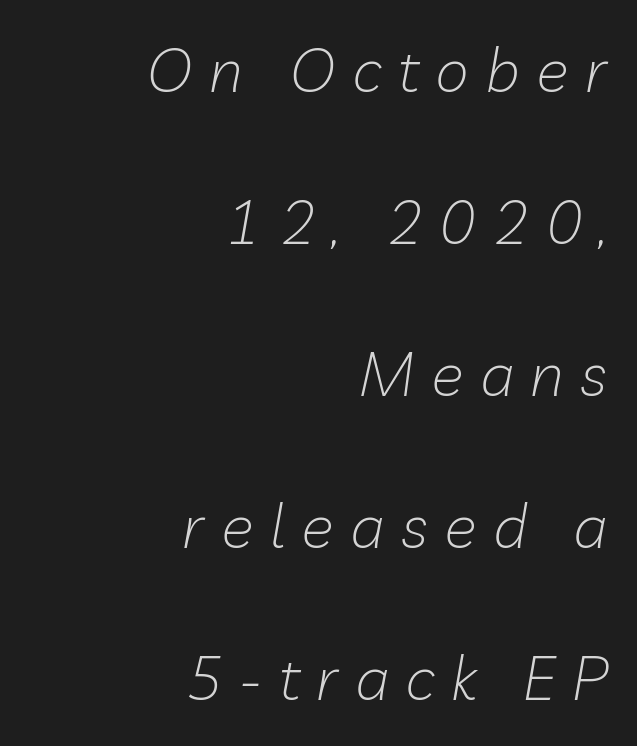
Note the varied advance widths — an 'i' is clearly narrower than an 'm'. You could fit nearly another row in the gap between these rows. The paragraph has a hard right edge and a soft left edge. The horizontal fit of the characters is loose and conspicuously gappy. The typography opts for an oblique posture over an upright one.
